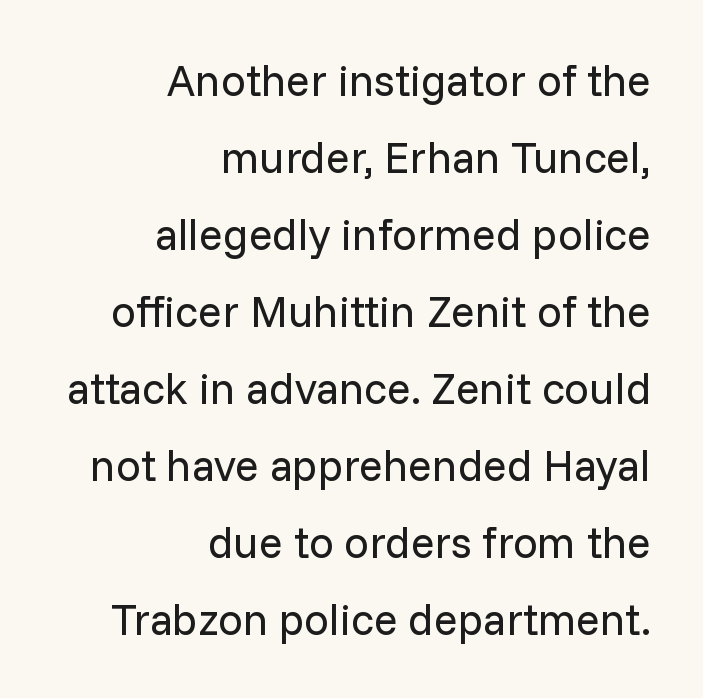
How are the letters spaced? Ordinarily, with no added tracking. This rendering uses right alignment, leaving the left contour irregular. Words float on clear page, feet unadorned. The face used here is a sans, in the tradition of grotesques and geometrics. Ascenders rise straight up at ninety degrees. No letter is thick-stroked: the sample isn't bold.
